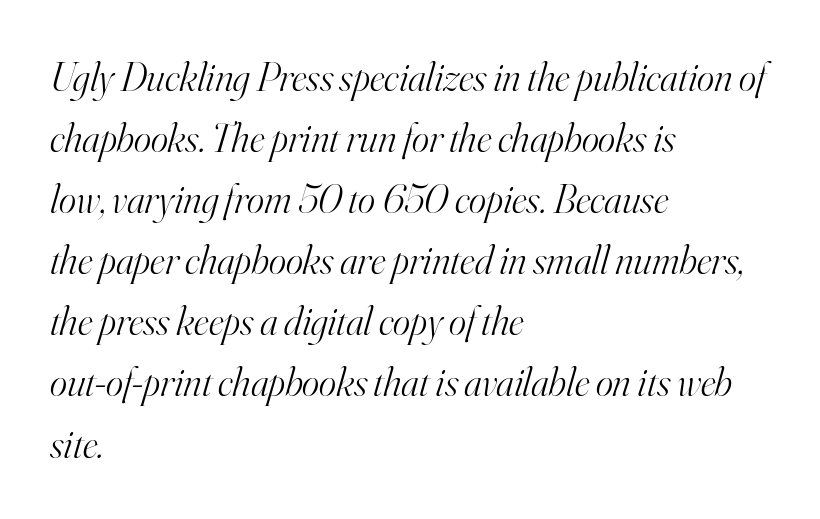
The letters advance in unequal steps, a hallmark of proportional type. The typesetter chose a ragged-right arrangement here. Decoration check: the copy has no underline. Between one letter and the next there's only the usual sliver of space. Line spacing here is normal.
